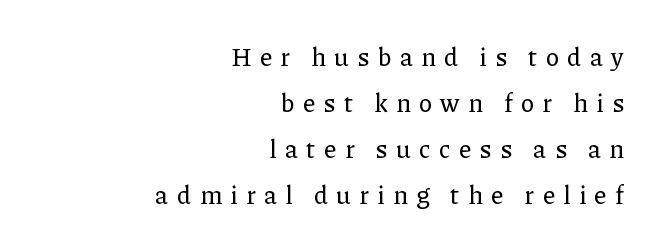
{"italic": "no", "underline": "no", "align": "right", "line_spacing_ratio": 1.84, "letter_spacing": "wide", "letter_spacing_em": 0.33, "glyph_px": 25}
